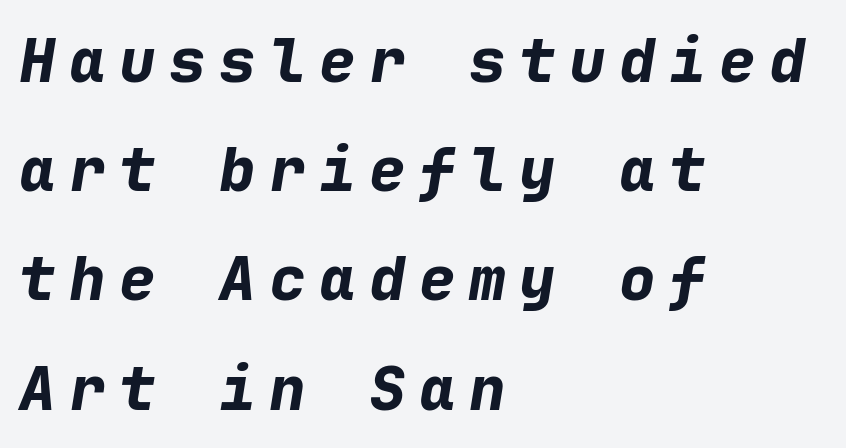
Q: Is the text bold? A: Yes.
Q: Is the text italic (slanted)? A: Yes, it leans right by about 9 degrees.
Q: Is the text underlined? A: No.
Q: How is the paragraph aligned? A: Left-aligned.
Q: Is the spacing between letters normal or unusually wide? A: Unusually wide.
Q: Width (condensed, normal, or wide)? A: Normal.
Q: Stroke contrast? A: Low.
Q: x-height? A: Medium.
Q: Monospaced? A: Yes.
